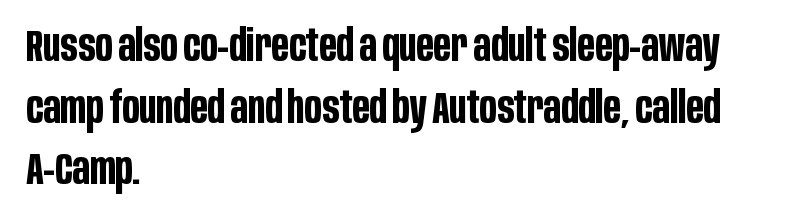
The image shows 44 px bold, condensed sans-serif type, upright; set left-aligned, normal line spacing (1.4x), normal letter spacing, not underlined; low stroke contrast and a large x-height.
